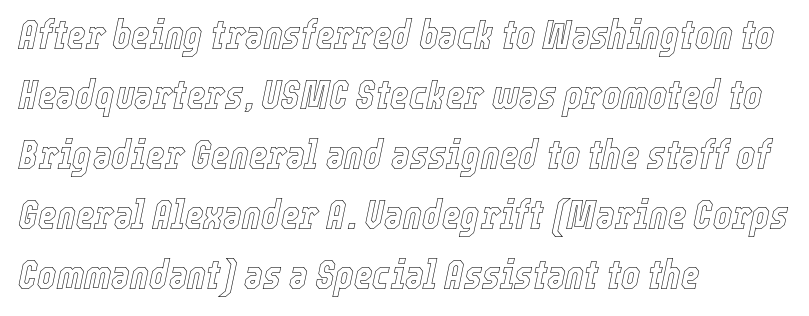
Q: Is the text italic (slanted)? A: Yes, it leans right by about 12 degrees.
Q: Is the text underlined? A: No.
Q: How is the paragraph aligned? A: Left-aligned.
Q: Is the spacing between letters normal or unusually wide? A: Normal.
Q: Is the spacing between lines tight, normal or loose? A: Normal.
Q: Width (condensed, normal, or wide)? A: Condensed.
Q: x-height? A: Medium.
Q: Monospaced? A: No.
